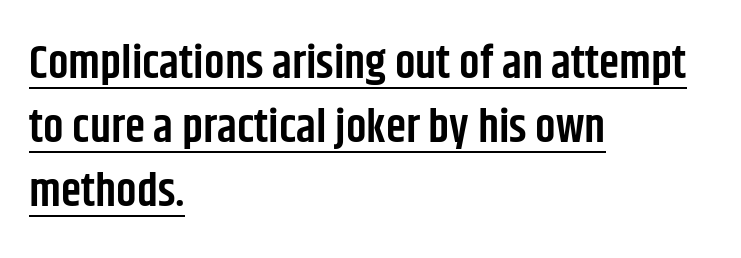
No extra tracking has been applied to these lines. Like a heading marked for emphasis, these lines bear an underscore. Posture: vertical. This sample keeps an unexceptional amount of space between lines. Think of a printed novel: that variable character pitch is what you see here.
